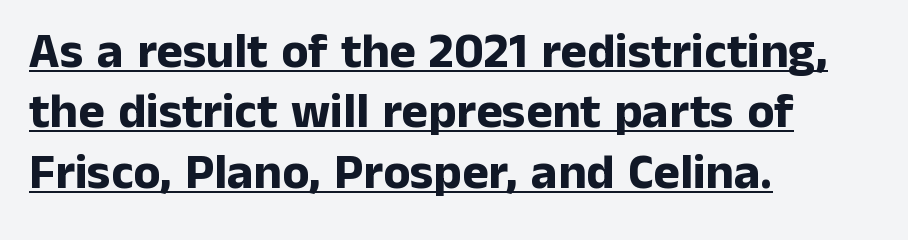
The image shows 50 px bold sans-serif type, upright; set left-aligned, line spacing 1.21x, normal letter spacing, underlined; low stroke contrast and a medium x-height.
